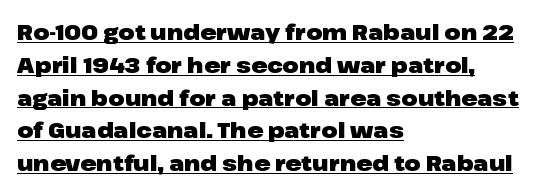
The image shows 21 px bold type, upright; set left-aligned, normal line spacing (1.56x), normal letter spacing, underlined.
